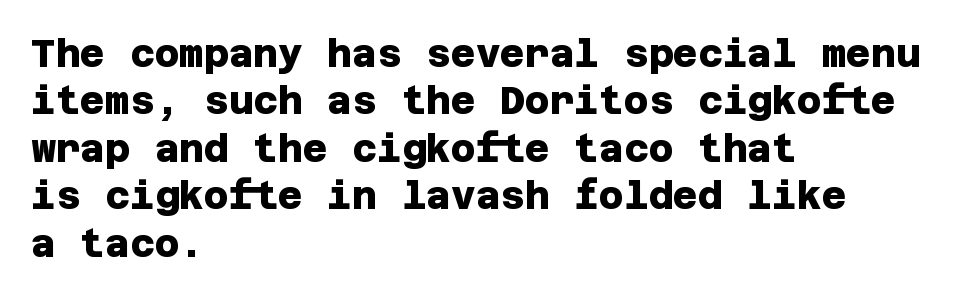
The strip under each line holds only bare page. One-word summary of the alignment: left. Look at the bottom of the vertical strokes: they stop flat, with no serifs. How heavy is the stroke? Heavy — this is a bold. Line spacing here is normal.
